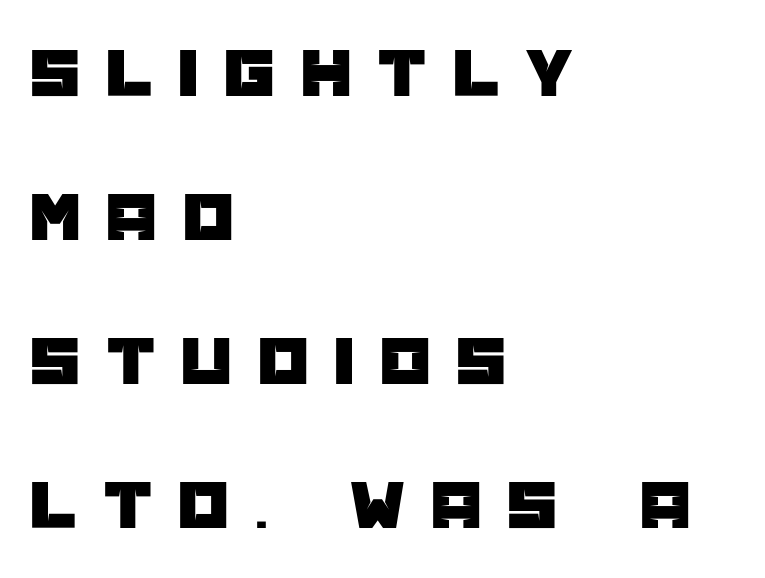
Q: Is the text italic (slanted)? A: No, it is upright.
Q: Is the typeface a serif or a sans-serif typeface? A: Sans-serif.
Q: Is the text underlined? A: No.
Q: How is the paragraph aligned? A: Left-aligned.
Q: Is the spacing between letters normal or unusually wide? A: Unusually wide.
Q: Is the spacing between lines tight, normal or loose? A: Loose.
Q: Width (condensed, normal, or wide)? A: Normal.
Q: Stroke contrast? A: Low.
Q: x-height? A: Large.
Q: Monospaced? A: No.
